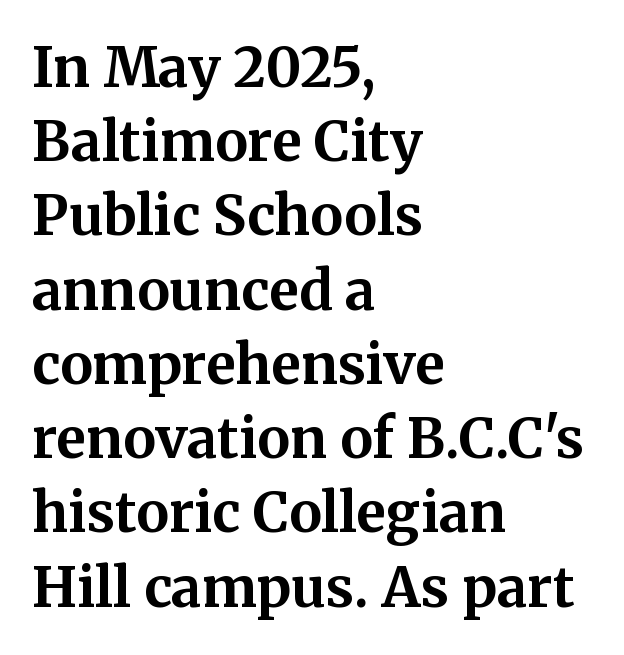
The image shows 55 px bold serif type, upright; set left-aligned, normal line spacing (1.35x), normal letter spacing, not underlined; medium stroke contrast and a medium x-height.
